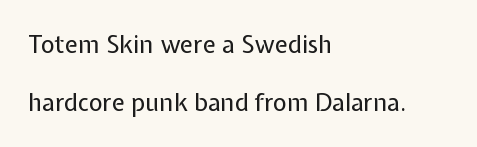
Q: Is the text bold? A: No.
Q: Is the text italic (slanted)? A: No, it is upright.
Q: Is the text underlined? A: No.
Q: How is the paragraph aligned? A: Left-aligned.
Q: Is the spacing between letters normal or unusually wide? A: Normal.
Q: Is the spacing between lines tight, normal or loose? A: Loose.
